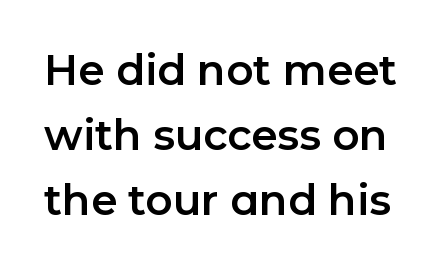
{"serif": "no", "italic": "no", "width": "normal", "stroke_contrast": "low", "x_height": "medium", "monospaced": "no", "underline": "no", "line_spacing": "normal", "line_spacing_ratio": 1.55, "letter_spacing": "normal", "letter_spacing_em": 0.0, "glyph_px": 42}
